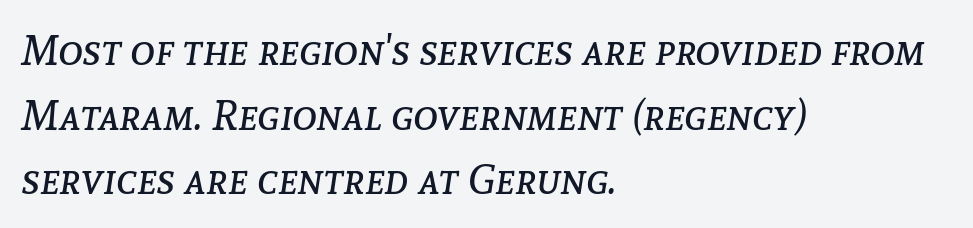
{"italic": "yes", "lean": "right", "slant_degrees": 8, "bold": "no", "weight": "regular", "width": "normal", "stroke_contrast": "low", "x_height": "medium", "monospaced": "no", "underline": "no", "align": "left", "line_spacing": "normal", "line_spacing_ratio": 1.54, "letter_spacing": "normal", "letter_spacing_em": 0.0, "glyph_px": 42}
